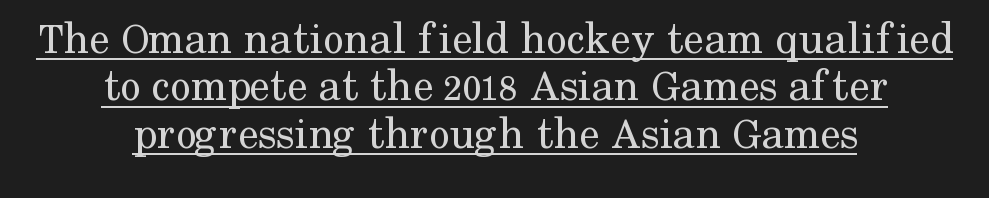
These lines stack symmetrically, like a column narrowing and widening about its center. A serif font was chosen for this passage. This sample has the flowing, uneven cadence of proportional lettering. Is the stroke heavy? The answer is a plain regular-or-lighter.
